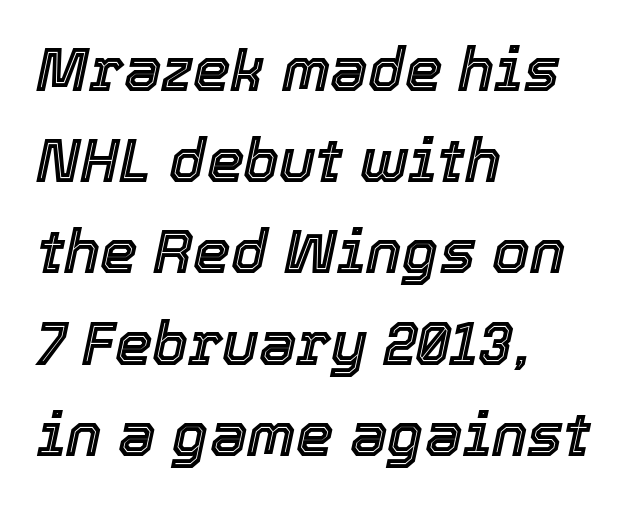
Q: Is the text italic (slanted)? A: Yes, it leans right by about 12 degrees.
Q: Is the text underlined? A: No.
Q: How is the paragraph aligned? A: Left-aligned.
Q: Is the spacing between letters normal or unusually wide? A: Normal.
Q: Is the spacing between lines tight, normal or loose? A: Normal.
Q: Width (condensed, normal, or wide)? A: Normal.
Q: x-height? A: Medium.
Q: Monospaced? A: No.
